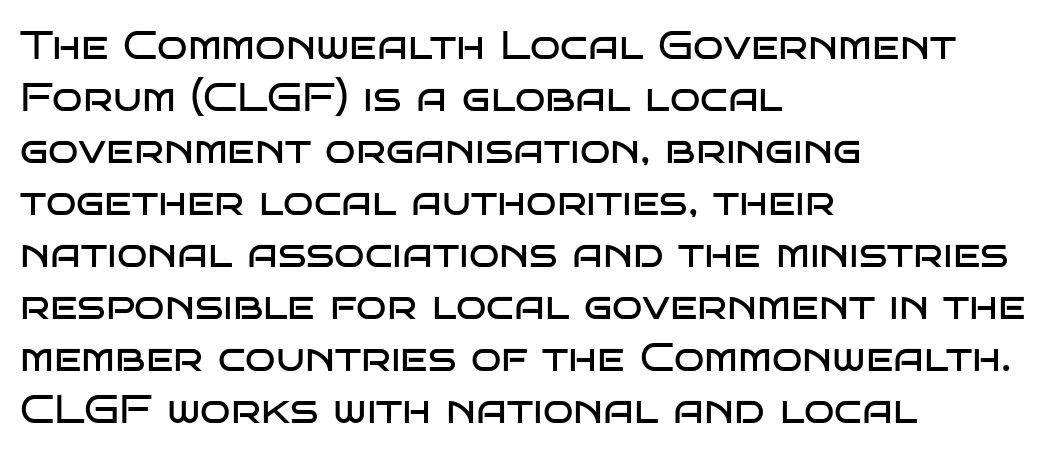
{"serif": "no", "italic": "no", "bold": "no", "weight": "regular", "width": "wide", "stroke_contrast": "low", "x_height": "large", "monospaced": "no", "underline": "no", "align": "left", "line_spacing": "normal", "line_spacing_ratio": 1.3, "letter_spacing": "normal", "letter_spacing_em": 0.0, "glyph_px": 40}
